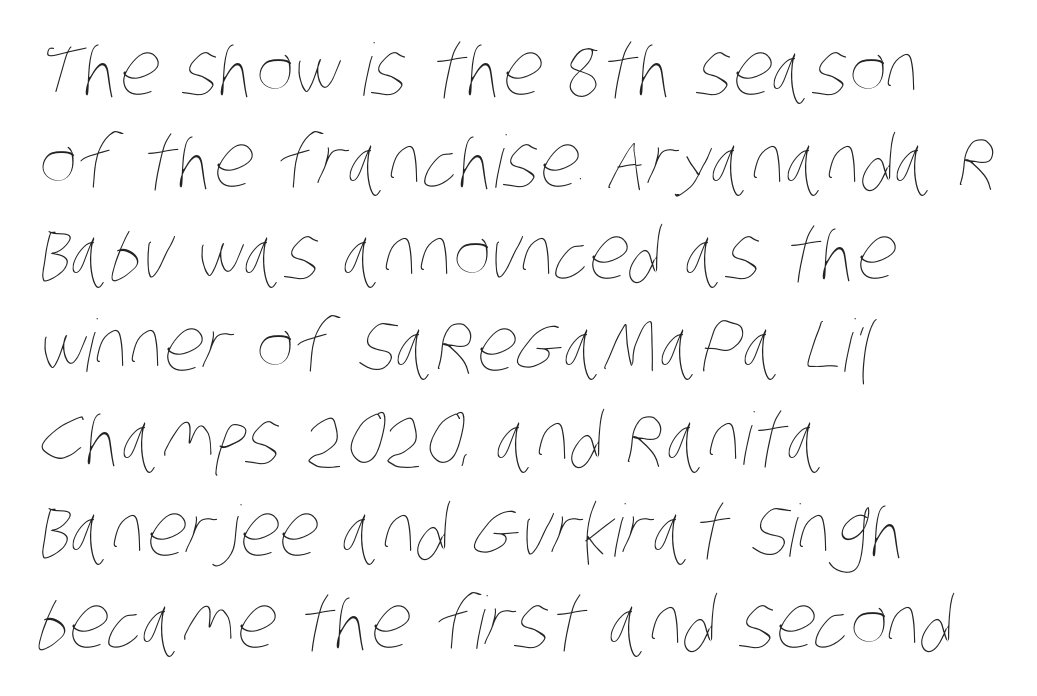
{"bold": "no", "weight": "thin", "width": "condensed", "stroke_contrast": "low", "x_height": "large", "monospaced": "no", "underline": "no", "align": "left", "line_spacing": "normal", "line_spacing_ratio": 1.28, "letter_spacing": "normal", "letter_spacing_em": 0.0, "glyph_px": 72}
